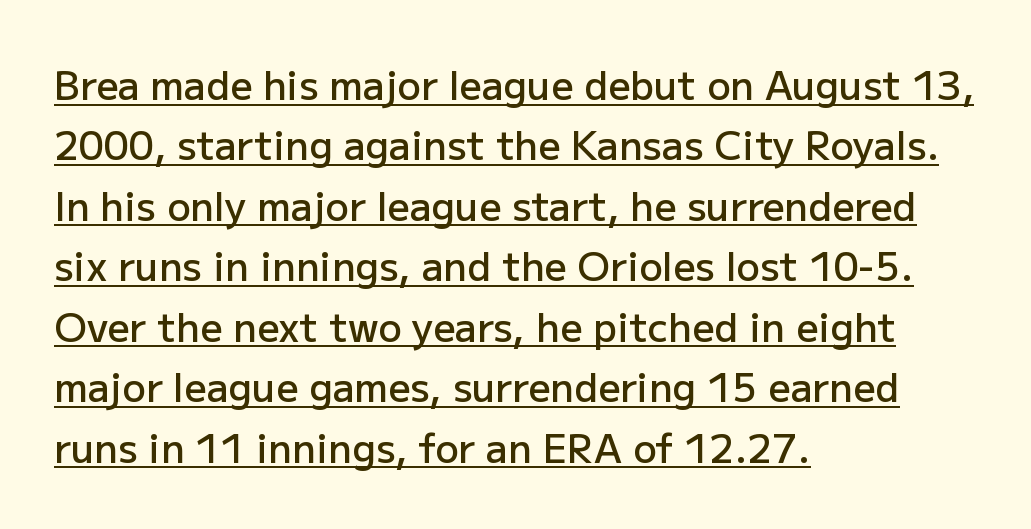
{"serif": "no", "italic": "no", "bold": "semi", "weight": "semibold", "width": "normal", "stroke_contrast": "low", "x_height": "medium", "monospaced": "no", "underline": "yes", "align": "left", "line_spacing": "normal", "line_spacing_ratio": 1.55, "letter_spacing": "normal", "letter_spacing_em": 0.0, "glyph_px": 39}
